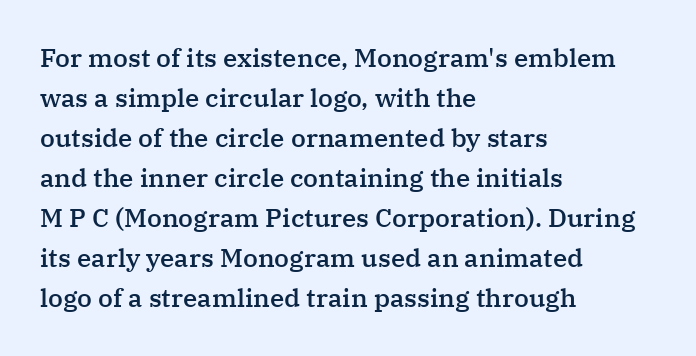
Leading matches the norm, producing a regular column. The passage is arranged the way most books set body copy — flush left. Anything drawn beneath the words? Only blank space. Typesetter's note: demi weight, one step under bold.
